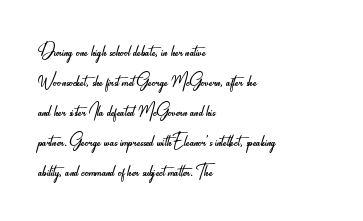
The image shows 25 px text type; set left-aligned, line spacing 1.2x, normal letter spacing, not underlined.
